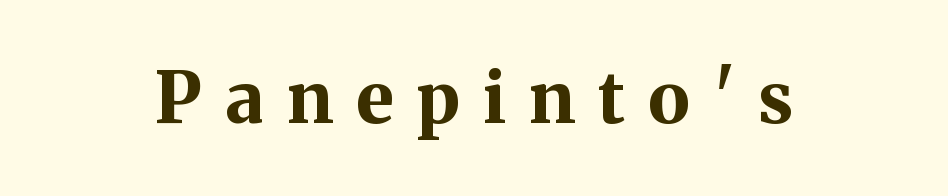
The image shows 71 px bold serif type, upright; set unusually wide letter spacing (+0.33 em), not underlined; medium stroke contrast and a medium x-height.
